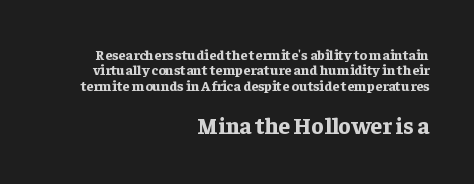
{"italic": "no", "bold": "yes", "underline": "no", "align": "right", "line_spacing": "tight", "line_spacing_ratio": 1.1, "letter_spacing": "normal", "letter_spacing_em": 0.0, "larger_block": "second", "size_ratio": 1.64, "glyph_px": 23}
